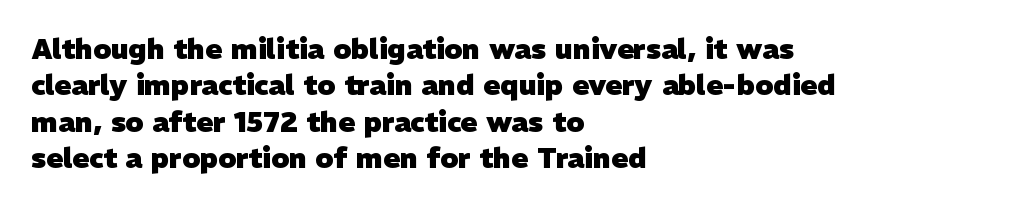
Q: Is the text bold? A: Yes.
Q: Is the typeface a serif or a sans-serif typeface? A: Sans-serif.
Q: Is the text underlined? A: No.
Q: How is the paragraph aligned? A: Left-aligned.
Q: Is the spacing between letters normal or unusually wide? A: Normal.
Q: Is the spacing between lines tight, normal or loose? A: Normal.
Q: Width (condensed, normal, or wide)? A: Normal.
Q: Stroke contrast? A: Low.
Q: x-height? A: Medium.
Q: Monospaced? A: No.
